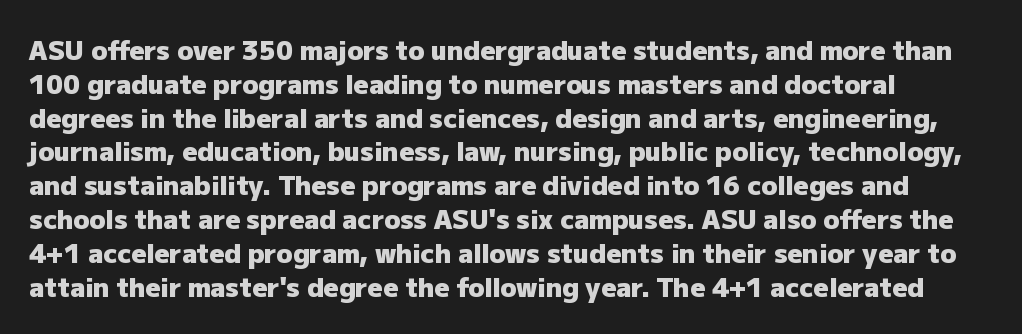
The image shows 26 px bold type, upright; set left-aligned, normal line spacing (1.3x), normal letter spacing, not underlined.
